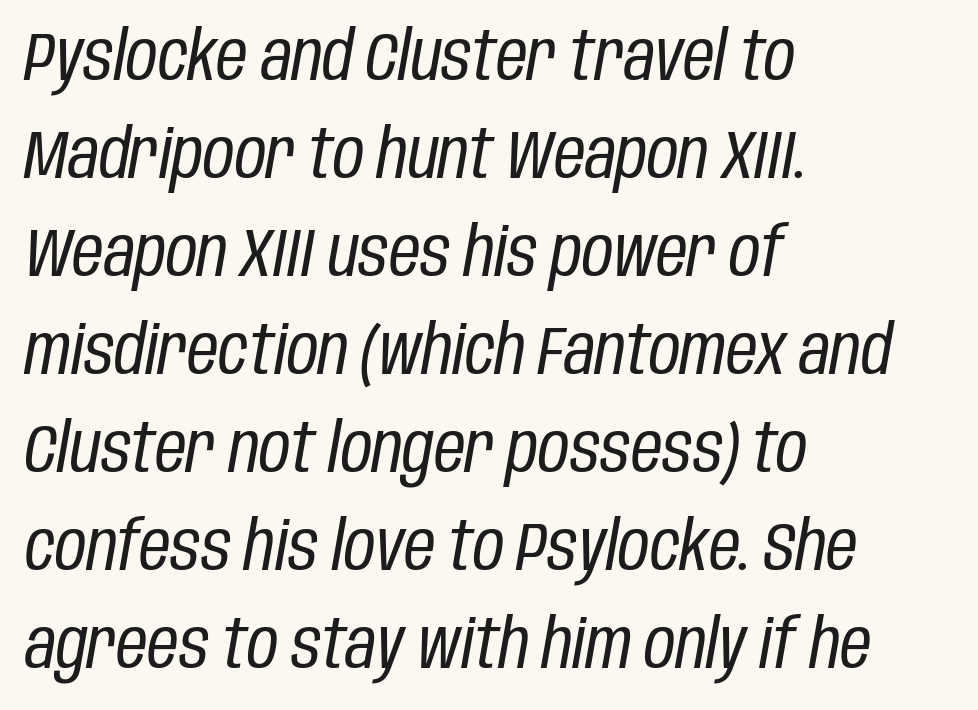
{"italic": "yes", "lean": "right", "slant_degrees": 10, "bold": "no", "weight": "regular", "width": "condensed", "stroke_contrast": "low", "x_height": "large", "monospaced": "no", "underline": "no", "align": "left", "line_spacing": "normal", "line_spacing_ratio": 1.44, "letter_spacing": "normal", "letter_spacing_em": 0.0, "glyph_px": 68}
